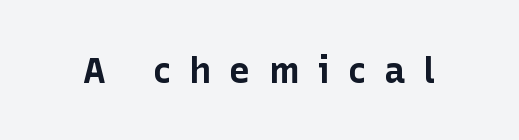
The face used here has the dense, thick strokes of a bold. Characters follow at a spacing far wider than the type designer built in. The face used here is proportionally spaced, like ordinary book or web type. The string is rendered with underlining switched off. Every character sits straight up, as roman type does. The font family rendered here belongs to the sans-serif group.
